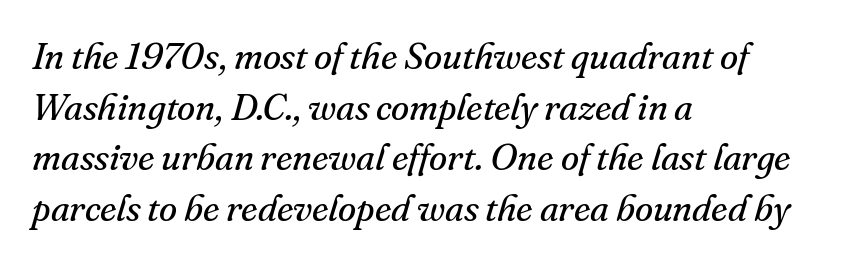
Q: Is the text bold? A: No.
Q: Is the text italic (slanted)? A: Yes, it leans right by about 16 degrees.
Q: Is the typeface a serif or a sans-serif typeface? A: Serif.
Q: Is the text underlined? A: No.
Q: How is the paragraph aligned? A: Left-aligned.
Q: Is the spacing between letters normal or unusually wide? A: Normal.
Q: Is the spacing between lines tight, normal or loose? A: Normal.
Q: Width (condensed, normal, or wide)? A: Normal.
Q: Stroke contrast? A: Medium.
Q: x-height? A: Small.
Q: Monospaced? A: No.
